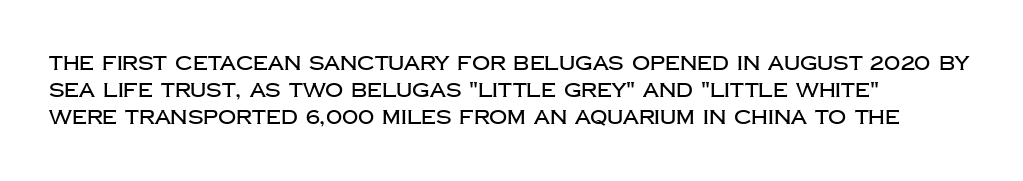
Teacher's note: observe the even left margin — that is flush-left alignment. Letter spacing: default. Every stem runs plumb, perpendicular to the baseline. The baseline area is clear. One glance says typical: line gaps are just what's usual.
